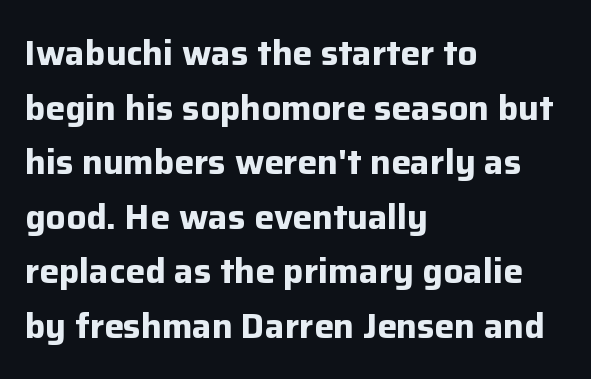
Students, this is bold: see how much ink each stroke carries. Type style note: lacks serifs. Quick note: interline space is typical. Just letters on the line, the space beneath them empty. Between one letter and the next there's only the usual sliver of space. This sample has the flowing, uneven cadence of proportional lettering.
